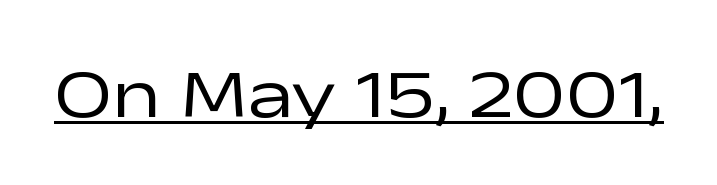
Regarding serifs, this sample does without them. It's the straight-up-and-down kind of type. Like a heading marked for emphasis, these lines bear an underscore. Weight: in the light-to-regular range. The type is set solid horizontally, with unmodified tracking. Here the designer chose a conventional face with non-uniform glyph widths.
